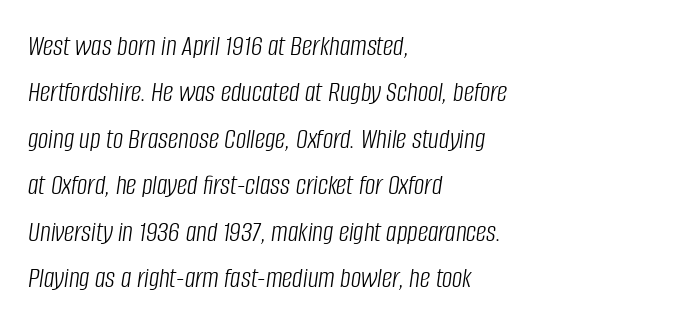
{"italic": "yes", "lean": "right", "slant_degrees": 8, "bold": "no", "weight": "light", "width": "condensed", "stroke_contrast": "low", "x_height": "large", "monospaced": "no", "underline": "no", "align": "left", "line_spacing": "normal", "line_spacing_ratio": 1.6, "letter_spacing": "normal", "letter_spacing_em": 0.0, "glyph_px": 29}
